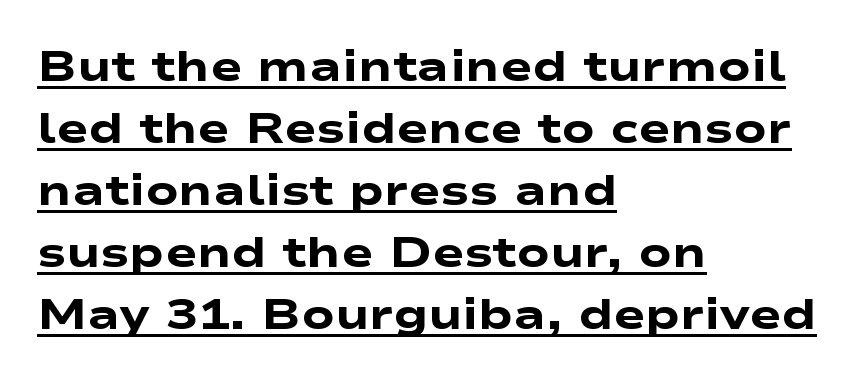
Q: Is the text bold? A: Yes.
Q: Is the typeface a serif or a sans-serif typeface? A: Sans-serif.
Q: Is the text underlined? A: Yes.
Q: How is the paragraph aligned? A: Left-aligned.
Q: Is the spacing between letters normal or unusually wide? A: Normal.
Q: Is the spacing between lines tight, normal or loose? A: Normal.
Q: Width (condensed, normal, or wide)? A: Wide.
Q: Stroke contrast? A: Low.
Q: x-height? A: Medium.
Q: Monospaced? A: No.
